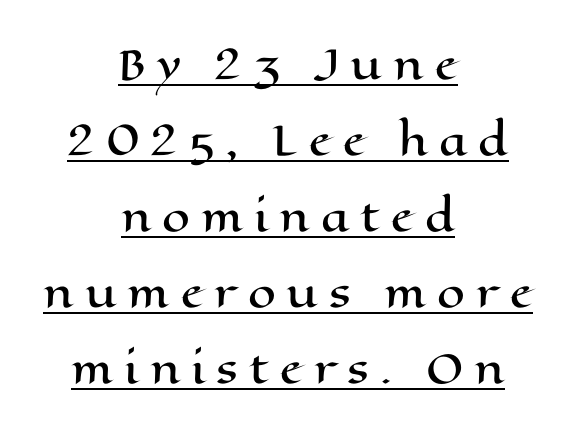
The image shows 40 px wide type, upright; set centered, loose line spacing (1.9x), unusually wide letter spacing (+0.27 em), underlined; high stroke contrast and a medium x-height.
